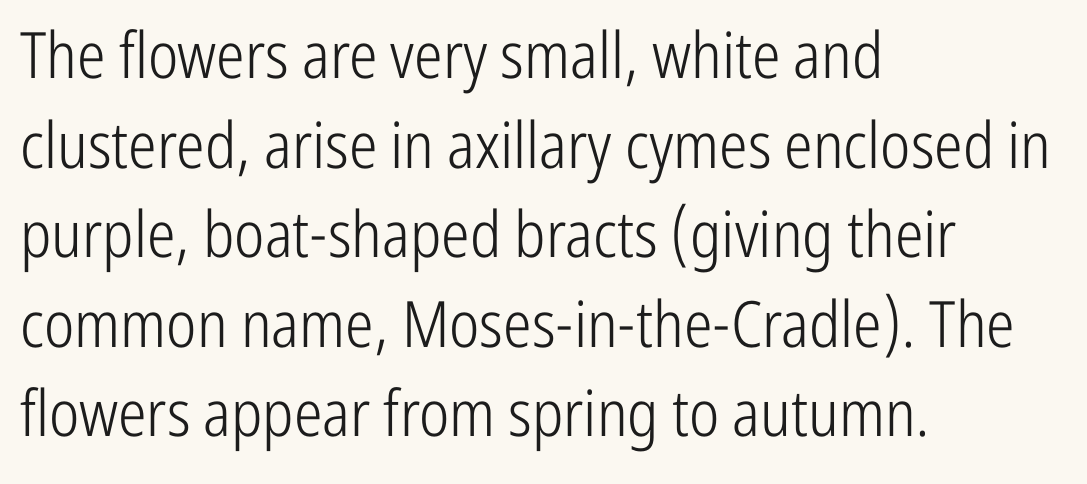
{"serif": "no", "italic": "no", "bold": "no", "weight": "light", "width": "condensed", "stroke_contrast": "low", "x_height": "medium", "monospaced": "no", "underline": "no", "align": "left", "line_spacing": "normal", "line_spacing_ratio": 1.4, "letter_spacing": "normal", "letter_spacing_em": 0.0, "glyph_px": 64}
